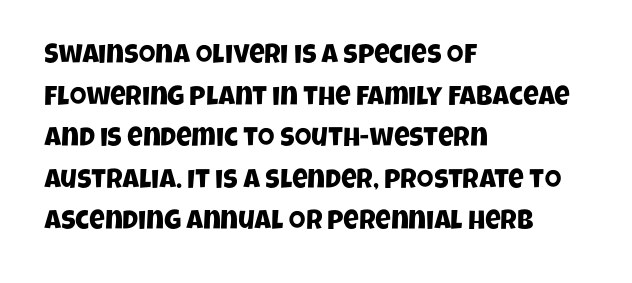
{"underline": "no", "align": "left", "line_spacing": "normal", "line_spacing_ratio": 1.54, "letter_spacing": "normal", "letter_spacing_em": 0.0, "glyph_px": 27}
